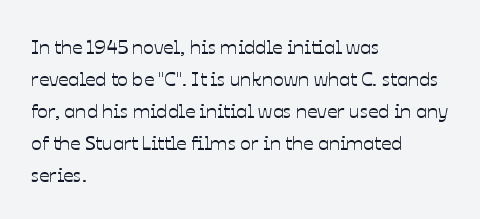
{"italic": "no", "underline": "no", "align": "left", "line_spacing": "normal", "line_spacing_ratio": 1.6, "letter_spacing": "normal", "letter_spacing_em": 0.0, "glyph_px": 20}
